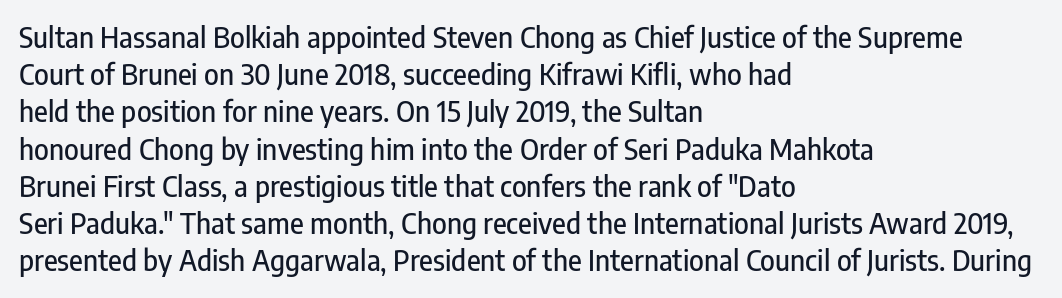
Q: Is the text italic (slanted)? A: No, it is upright.
Q: Is the typeface a serif or a sans-serif typeface? A: Sans-serif.
Q: Is the text underlined? A: No.
Q: How is the paragraph aligned? A: Left-aligned.
Q: Is the spacing between letters normal or unusually wide? A: Normal.
Q: Is the spacing between lines tight, normal or loose? A: Normal.
Q: Width (condensed, normal, or wide)? A: Condensed.
Q: Stroke contrast? A: Low.
Q: x-height? A: Medium.
Q: Monospaced? A: No.
